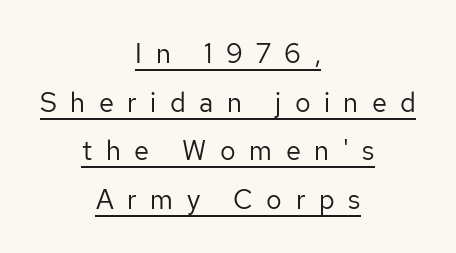
The image shows 27 px text type, upright; set centered, line spacing 1.8x, unusually wide letter spacing (+0.5 em), underlined.
